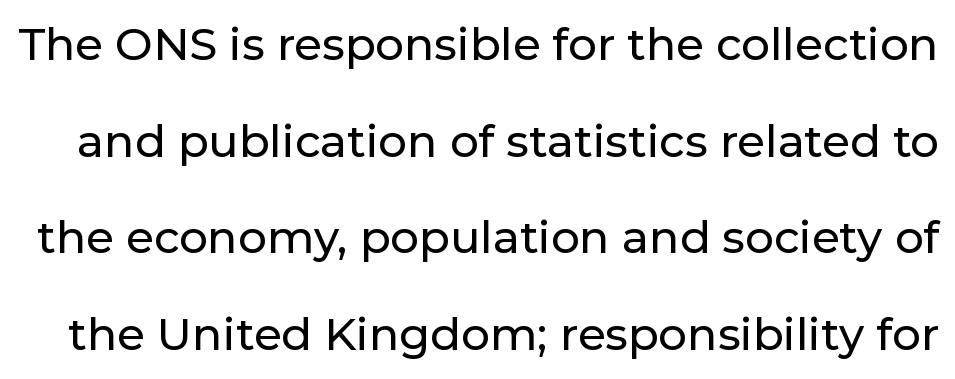
The line texture is even and compact thanks to regular tracking. Interline gaps are noticeably wide in this sample. The axis of the letterforms is exactly vertical. Check where the strokes stop: nothing finishes them off — pure sans.
